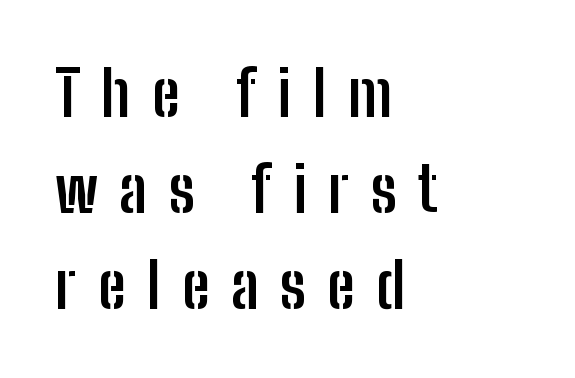
Q: Is the text bold? A: Yes.
Q: Is the text italic (slanted)? A: No, it is upright.
Q: Is the typeface a serif or a sans-serif typeface? A: Sans-serif.
Q: Is the text underlined? A: No.
Q: How is the paragraph aligned? A: Left-aligned.
Q: Is the spacing between letters normal or unusually wide? A: Unusually wide.
Q: Is the spacing between lines tight, normal or loose? A: Normal.
Q: Width (condensed, normal, or wide)? A: Condensed.
Q: Stroke contrast? A: Low.
Q: x-height? A: Medium.
Q: Monospaced? A: No.
